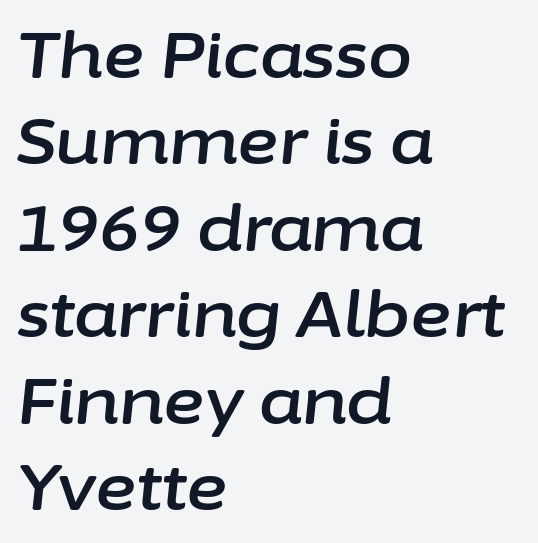
Q: Is the text italic (slanted)? A: Yes, it leans right by about 6 degrees.
Q: Is the text underlined? A: No.
Q: How is the paragraph aligned? A: Left-aligned.
Q: Is the spacing between letters normal or unusually wide? A: Normal.
Q: Is the spacing between lines tight, normal or loose? A: Normal.
Q: Width (condensed, normal, or wide)? A: Normal.
Q: Stroke contrast? A: Low.
Q: x-height? A: Medium.
Q: Monospaced? A: No.
